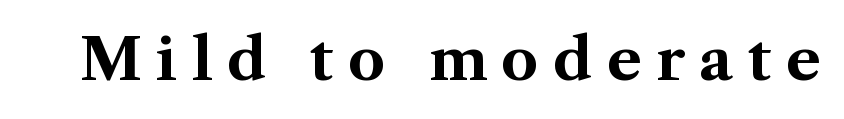
{"serif": "yes", "italic": "no", "bold": "yes", "weight": "bold", "width": "normal", "stroke_contrast": "medium", "x_height": "medium", "monospaced": "no", "underline": "no", "letter_spacing": "wide", "letter_spacing_em": 0.25, "glyph_px": 58}
